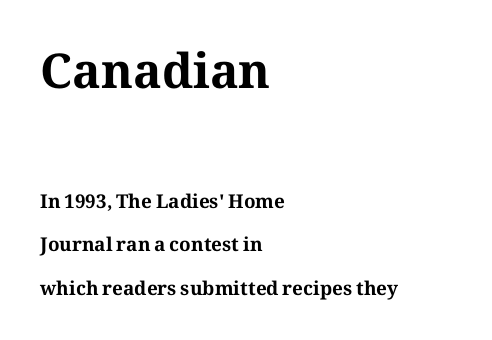
The image shows 48 px bold serif type, upright; set left-aligned, loose line spacing (2.3x), normal letter spacing, not underlined; the first (top) block is 2.53x larger; medium stroke contrast and a medium x-height.
